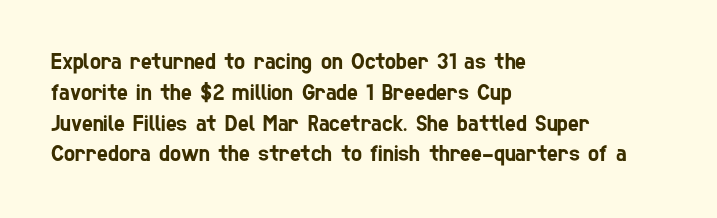
Spacing between characters is what you'd get straight out of the box. Evenly set lines give the paragraph a standard silhouette. Clear beneath every line of the passage. These lines are set flush left with a ragged right edge.
